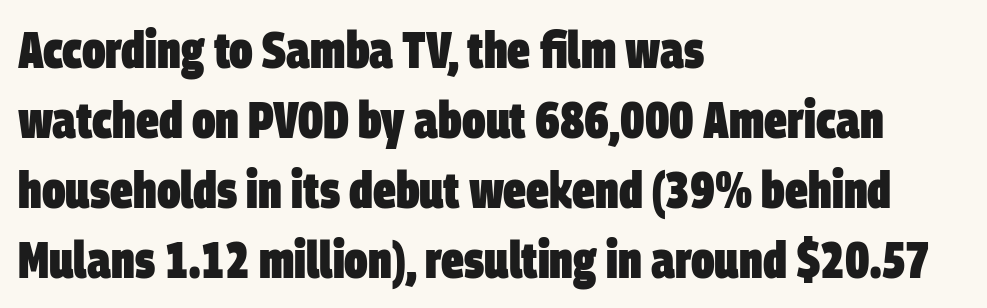
Each letter keeps its own natural width here, so spacing adapts to shape. A bare baseline throughout the passage. The rag falls on the right side of this text block. Students, this is bold: see how much ink each stroke carries.
